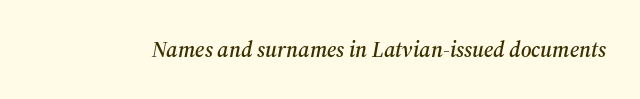
The image shows 22 px text type, italic (leaning right); set normal letter spacing, not underlined.
